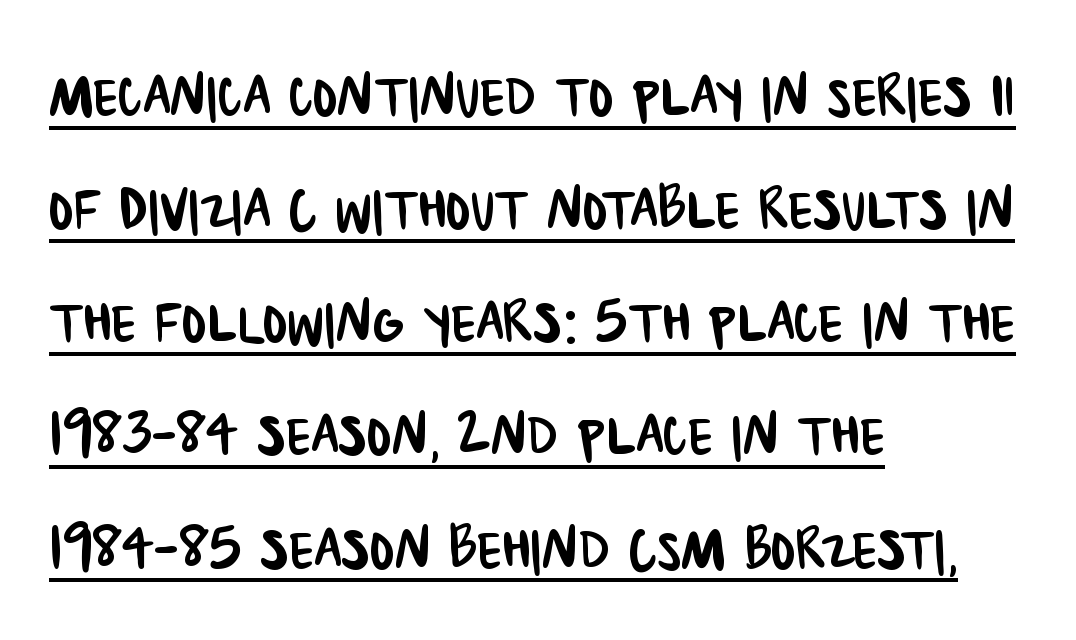
Q: Is the typeface a serif or a sans-serif typeface? A: Sans-serif.
Q: Is the text underlined? A: Yes.
Q: How is the paragraph aligned? A: Left-aligned.
Q: Is the spacing between letters normal or unusually wide? A: Normal.
Q: Is the spacing between lines tight, normal or loose? A: Normal.
Q: Width (condensed, normal, or wide)? A: Condensed.
Q: Stroke contrast? A: Low.
Q: x-height? A: Large.
Q: Monospaced? A: No.
